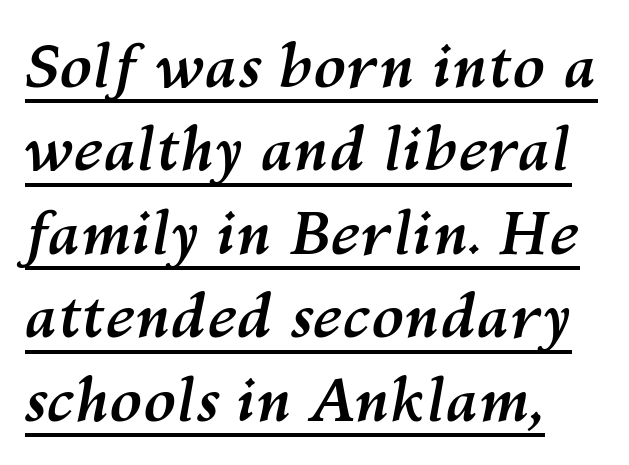
{"italic": "yes", "lean": "right", "slant_degrees": 10, "bold": "yes", "weight": "semibold", "width": "normal", "stroke_contrast": "medium", "x_height": "medium", "monospaced": "no", "underline": "yes", "align": "left", "line_spacing": "normal", "line_spacing_ratio": 1.39, "letter_spacing": "normal", "letter_spacing_em": 0.0, "glyph_px": 60}
